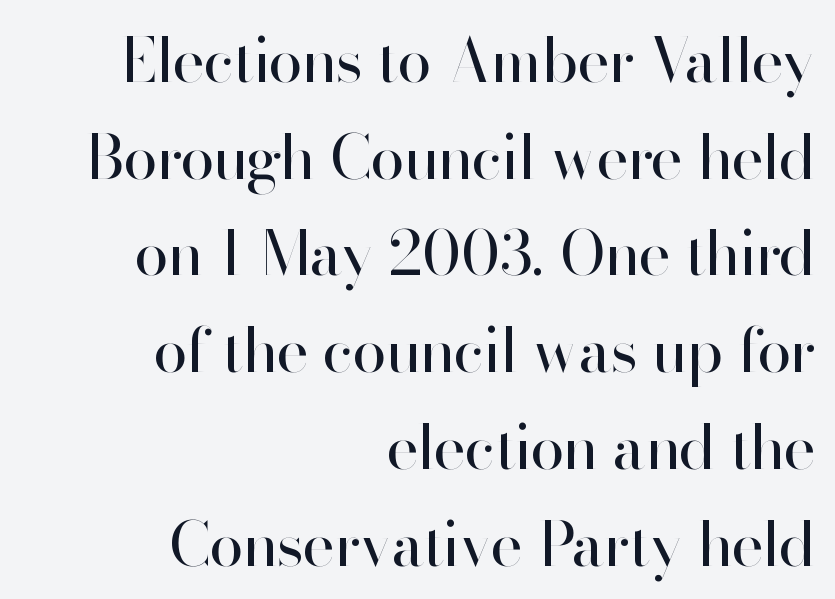
Q: Is the text bold? A: No.
Q: Is the text italic (slanted)? A: No, it is upright.
Q: Is the typeface a serif or a sans-serif typeface? A: Sans-serif.
Q: Is the text underlined? A: No.
Q: How is the paragraph aligned? A: Right-aligned.
Q: Is the spacing between letters normal or unusually wide? A: Normal.
Q: Is the spacing between lines tight, normal or loose? A: Normal.
Q: Width (condensed, normal, or wide)? A: Normal.
Q: Stroke contrast? A: High.
Q: x-height? A: Small.
Q: Monospaced? A: No.
